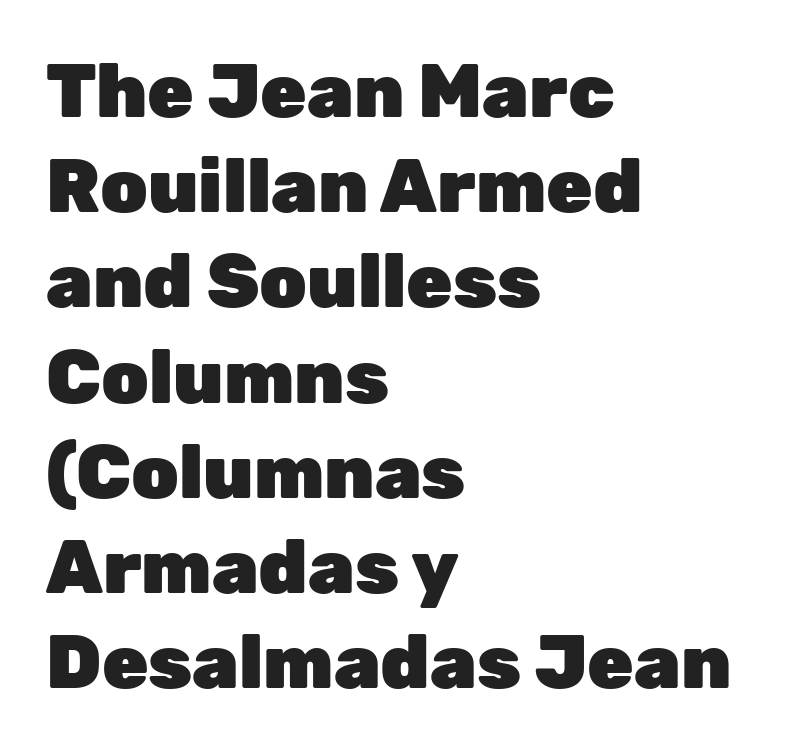
The image shows 75 px heavy sans-serif type, upright; set left-aligned, normal line spacing (1.27x), normal letter spacing, not underlined; low stroke contrast and a medium x-height.
